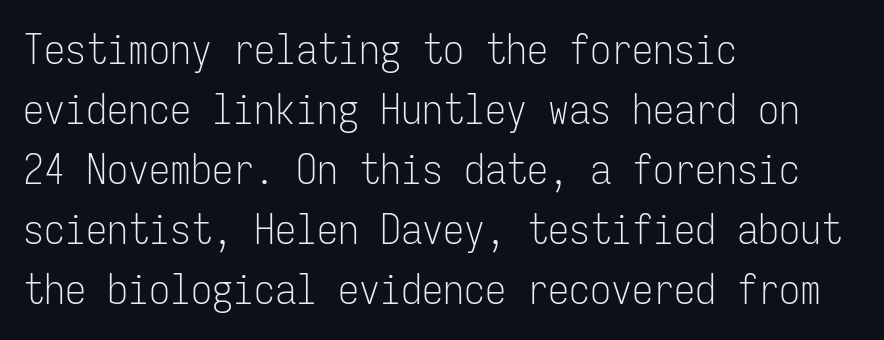
{"serif": "no", "italic": "no", "bold": "no", "weight": "light", "width": "condensed", "stroke_contrast": "low", "x_height": "medium", "monospaced": "yes", "underline": "no", "align": "left", "line_spacing": "normal", "line_spacing_ratio": 1.43, "letter_spacing": "normal", "letter_spacing_em": 0.0, "glyph_px": 42}
